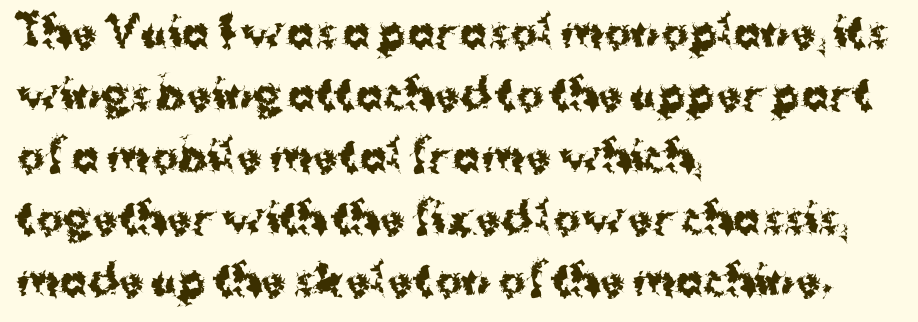
Q: Is the text bold? A: Yes.
Q: Is the text italic (slanted)? A: No, it is upright.
Q: Is the typeface a serif or a sans-serif typeface? A: Sans-serif.
Q: Is the text underlined? A: No.
Q: How is the paragraph aligned? A: Left-aligned.
Q: Is the spacing between letters normal or unusually wide? A: Normal.
Q: Is the spacing between lines tight, normal or loose? A: Normal.
Q: Width (condensed, normal, or wide)? A: Normal.
Q: Stroke contrast? A: Medium.
Q: x-height? A: Medium.
Q: Monospaced? A: No.
